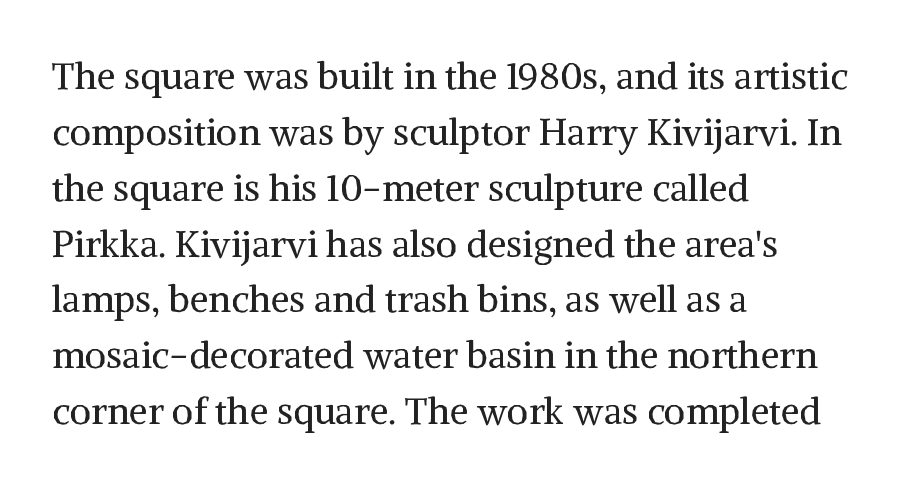
{"serif": "yes", "italic": "no", "bold": "no", "weight": "regular", "width": "normal", "stroke_contrast": "medium", "x_height": "medium", "monospaced": "no", "underline": "no", "align": "left", "line_spacing": "normal", "line_spacing_ratio": 1.51, "letter_spacing": "normal", "letter_spacing_em": 0.0, "glyph_px": 37}
